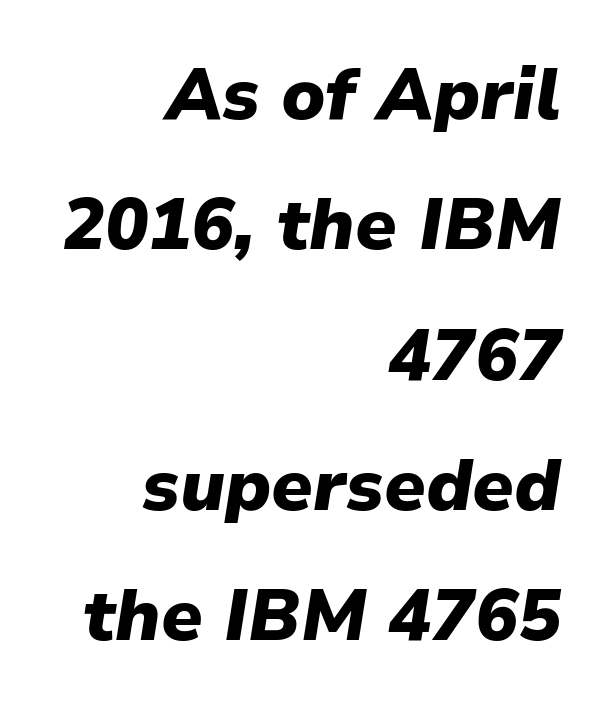
Q: Is the text bold? A: Yes.
Q: Is the text italic (slanted)? A: Yes, it leans right by about 9 degrees.
Q: Is the text underlined? A: No.
Q: How is the paragraph aligned? A: Right-aligned.
Q: Is the spacing between letters normal or unusually wide? A: Normal.
Q: Width (condensed, normal, or wide)? A: Normal.
Q: Stroke contrast? A: Low.
Q: x-height? A: Medium.
Q: Monospaced? A: No.
